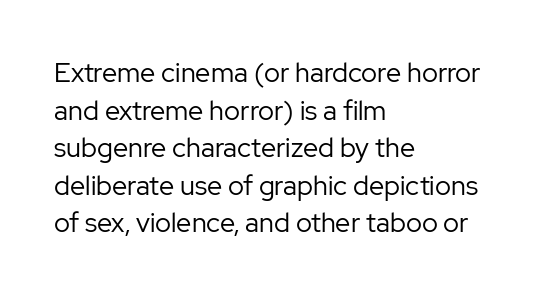
Q: Is the text bold? A: No.
Q: Is the text italic (slanted)? A: No, it is upright.
Q: Is the text underlined? A: No.
Q: How is the paragraph aligned? A: Left-aligned.
Q: Is the spacing between letters normal or unusually wide? A: Normal.
Q: Is the spacing between lines tight, normal or loose? A: Normal.
